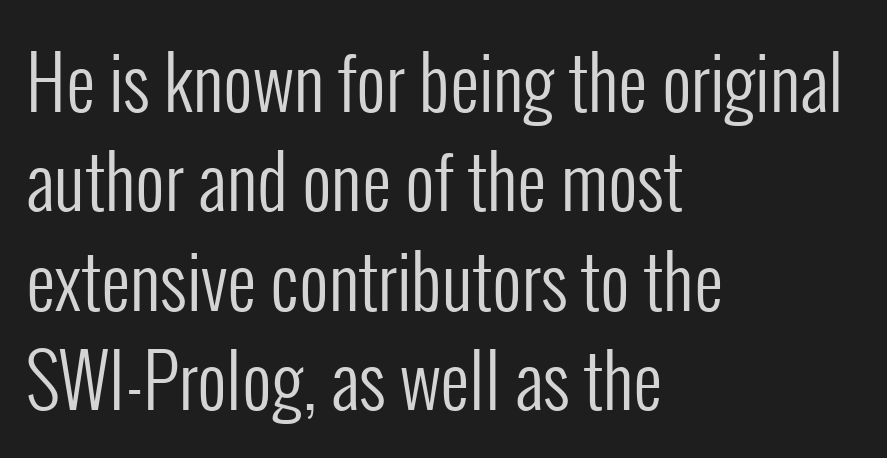
Q: Is the text bold? A: No.
Q: Is the text italic (slanted)? A: No, it is upright.
Q: Is the typeface a serif or a sans-serif typeface? A: Sans-serif.
Q: Is the text underlined? A: No.
Q: How is the paragraph aligned? A: Left-aligned.
Q: Is the spacing between letters normal or unusually wide? A: Normal.
Q: Is the spacing between lines tight, normal or loose? A: Normal.
Q: Width (condensed, normal, or wide)? A: Condensed.
Q: Stroke contrast? A: Low.
Q: x-height? A: Medium.
Q: Monospaced? A: No.
